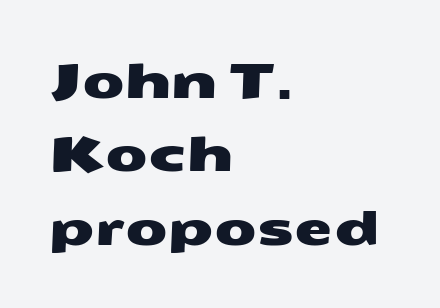
The image shows 49 px wide sans-serif type; set left-aligned, normal line spacing (1.5x), normal letter spacing, not underlined; medium stroke contrast and a medium x-height.
